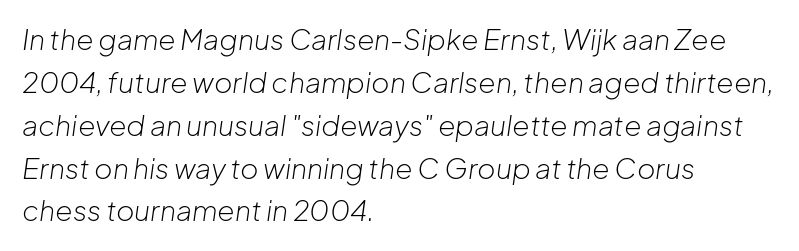
The image shows 28 px light type, italic (leaning right); set left-aligned, normal line spacing (1.53x), normal letter spacing, not underlined; low stroke contrast and a medium x-height.
